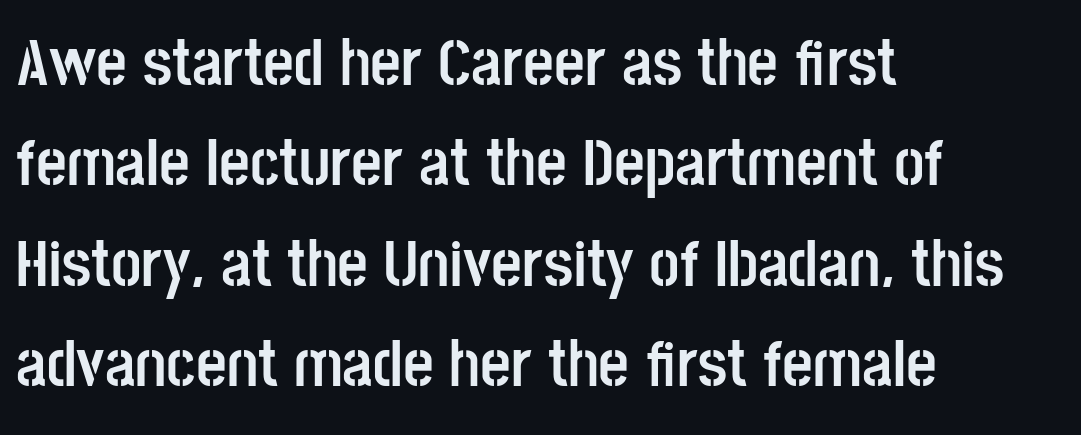
The area under the type is left untouched. Nothing unusual about the tracking: characters are spaced as the font intends. The passage shown is typed in a proportional face where columns would drift. Students, this is bold: see how much ink each stroke carries. Notice how the stems are strictly vertical — no italics here.
